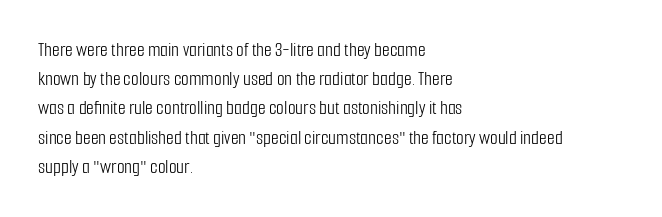
Q: Is the text bold? A: No.
Q: Is the text italic (slanted)? A: No, it is upright.
Q: Is the text underlined? A: No.
Q: How is the paragraph aligned? A: Left-aligned.
Q: Is the spacing between letters normal or unusually wide? A: Normal.
Q: Is the spacing between lines tight, normal or loose? A: Normal.
